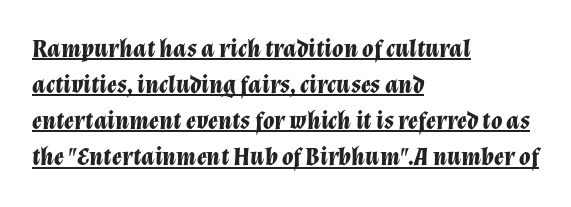
Q: Is the text bold? A: Yes.
Q: Is the text italic (slanted)? A: Yes, it leans right by about 12 degrees.
Q: Is the text underlined? A: Yes.
Q: How is the paragraph aligned? A: Left-aligned.
Q: Is the spacing between letters normal or unusually wide? A: Normal.
Q: Is the spacing between lines tight, normal or loose? A: Normal.
